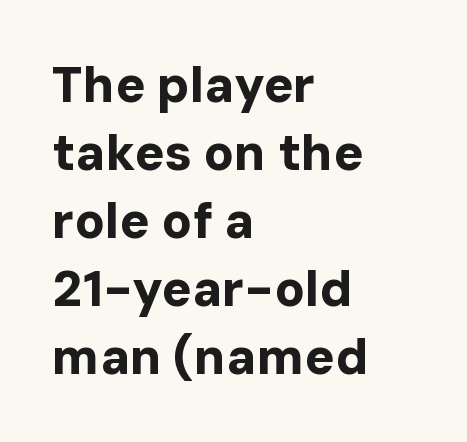
The image shows 50 px bold sans-serif type, upright; set left-aligned, normal line spacing (1.36x), normal letter spacing, not underlined; low stroke contrast and a medium x-height.
